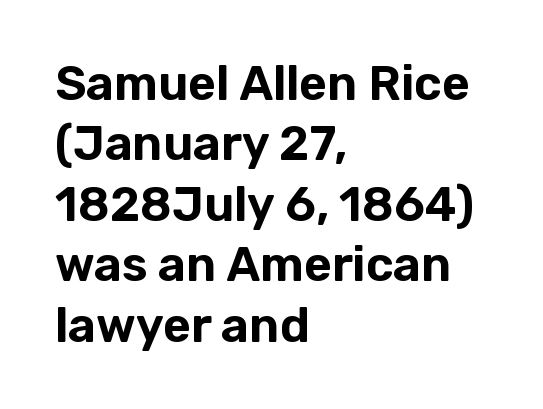
Quick note: underline off. Posture: straight, roman, zero tilt. The block of text has a typical density, with ordinary space between rows. Serif or sans? Sans — the stroke terminals are bare. Inter-character spacing is left at the font's built-in metrics.
